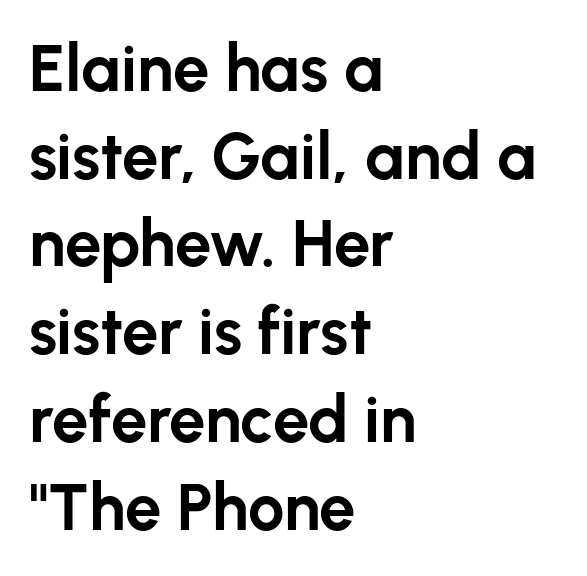
Q: Is the text bold? A: Yes.
Q: Is the text italic (slanted)? A: No, it is upright.
Q: Is the typeface a serif or a sans-serif typeface? A: Sans-serif.
Q: Is the text underlined? A: No.
Q: How is the paragraph aligned? A: Left-aligned.
Q: Is the spacing between letters normal or unusually wide? A: Normal.
Q: Is the spacing between lines tight, normal or loose? A: Normal.
Q: Width (condensed, normal, or wide)? A: Normal.
Q: Stroke contrast? A: Low.
Q: x-height? A: Medium.
Q: Monospaced? A: No.
